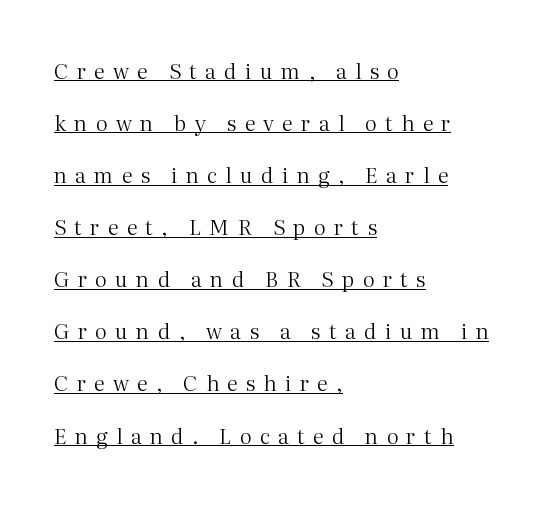
Q: Is the text bold? A: No.
Q: Is the text italic (slanted)? A: No, it is upright.
Q: Is the text underlined? A: Yes.
Q: How is the paragraph aligned? A: Left-aligned.
Q: Is the spacing between letters normal or unusually wide? A: Unusually wide.
Q: Is the spacing between lines tight, normal or loose? A: Loose.
